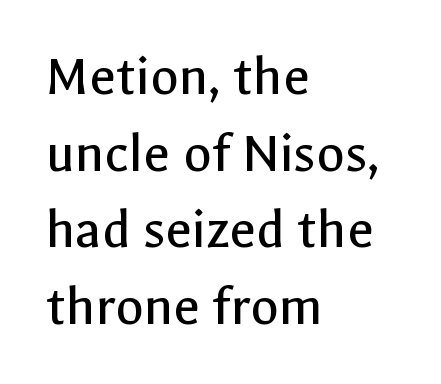
The image shows 58 px regular-weight sans-serif type, upright; set left-aligned, normal line spacing (1.32x), normal letter spacing, not underlined; a medium x-height.
